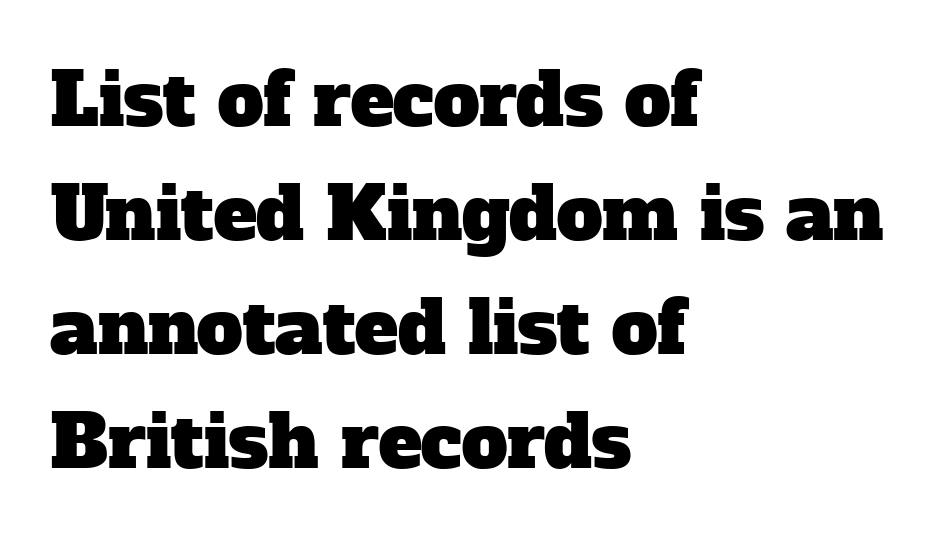
The image shows 73 px serif type; set left-aligned, normal line spacing (1.56x), normal letter spacing, not underlined; low stroke contrast and a medium x-height.
